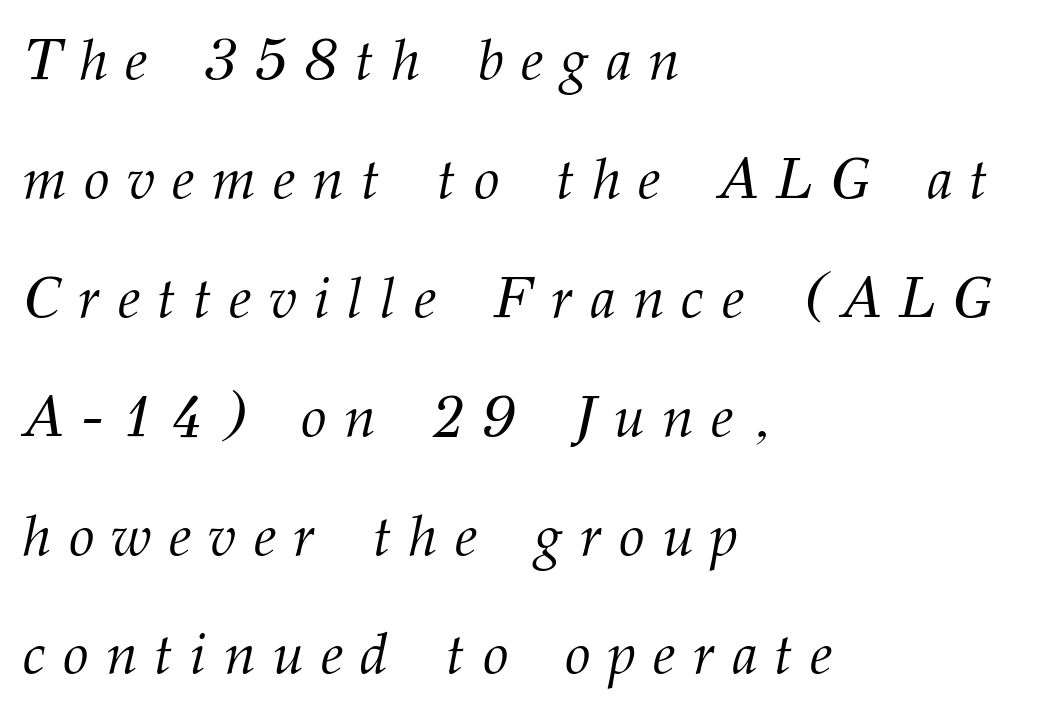
Stroke thickness stays within the range of a standard reading face or lighter. The rendering uses a large line-height, opening up the rows. Has an underline been added? It has not. The typography opts for an oblique posture over an upright one. Is the block centered? No — it sits flush against the left margin.
